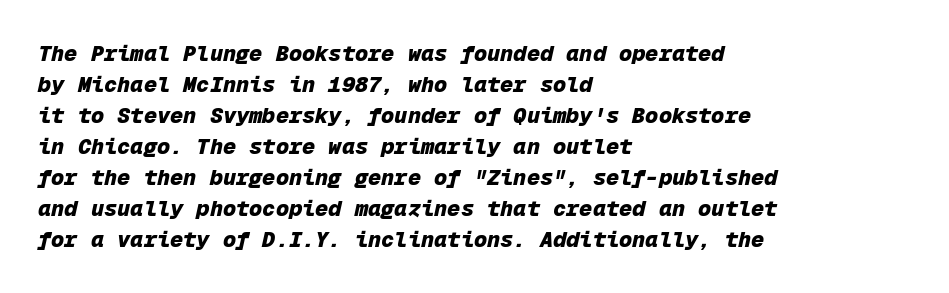
Q: Is the text bold? A: Yes.
Q: Is the text italic (slanted)? A: Yes, it leans right by about 12 degrees.
Q: Is the text underlined? A: No.
Q: How is the paragraph aligned? A: Left-aligned.
Q: Is the spacing between letters normal or unusually wide? A: Normal.
Q: Is the spacing between lines tight, normal or loose? A: Normal.
